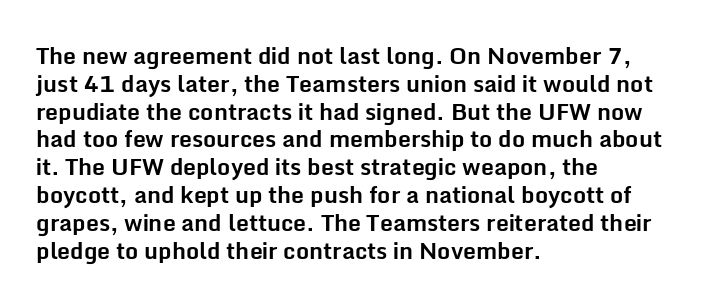
The image shows 23 px bold type, upright; set left-aligned, line spacing 1.21x, normal letter spacing, not underlined.
